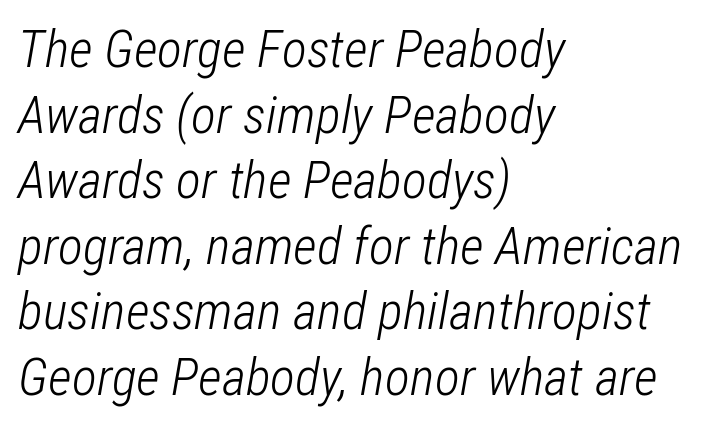
The image shows 52 px light, condensed type, italic (leaning right); set left-aligned, normal line spacing (1.26x), normal letter spacing, not underlined; low stroke contrast and a medium x-height.
